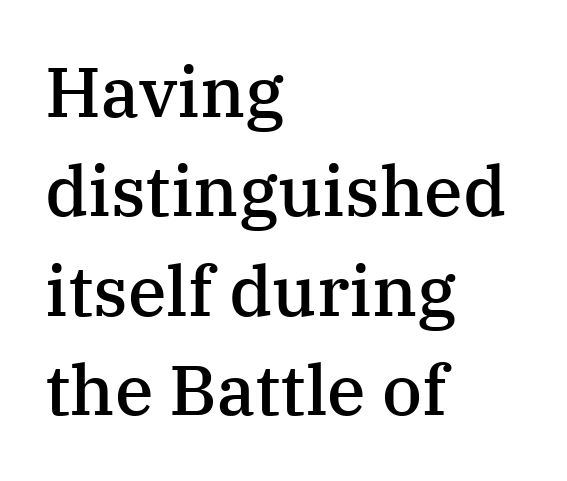
The image shows 70 px semibold serif type, upright; set left-aligned, normal line spacing (1.42x), normal letter spacing, not underlined; medium stroke contrast and a medium x-height.
